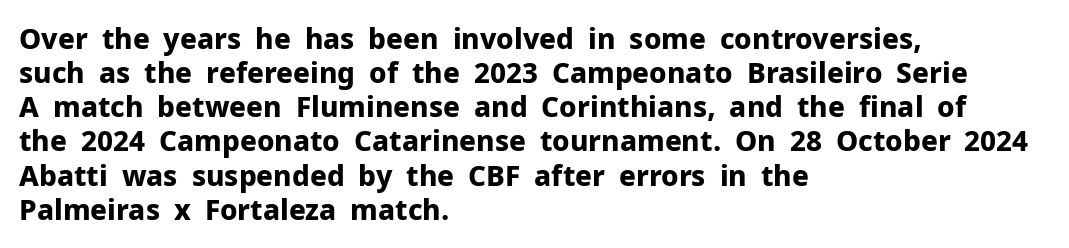
The image shows 28 px bold sans-serif type, upright; set left-aligned, line spacing 1.22x, normal letter spacing, not underlined; low stroke contrast and a medium x-height.
